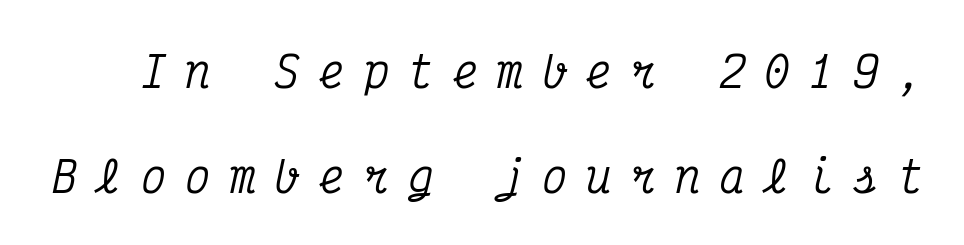
The image shows 42 px condensed serif type, italic (leaning right), monospaced; set loose line spacing (2.5x), unusually wide letter spacing (+0.46 em), not underlined; medium stroke contrast and a medium x-height.
